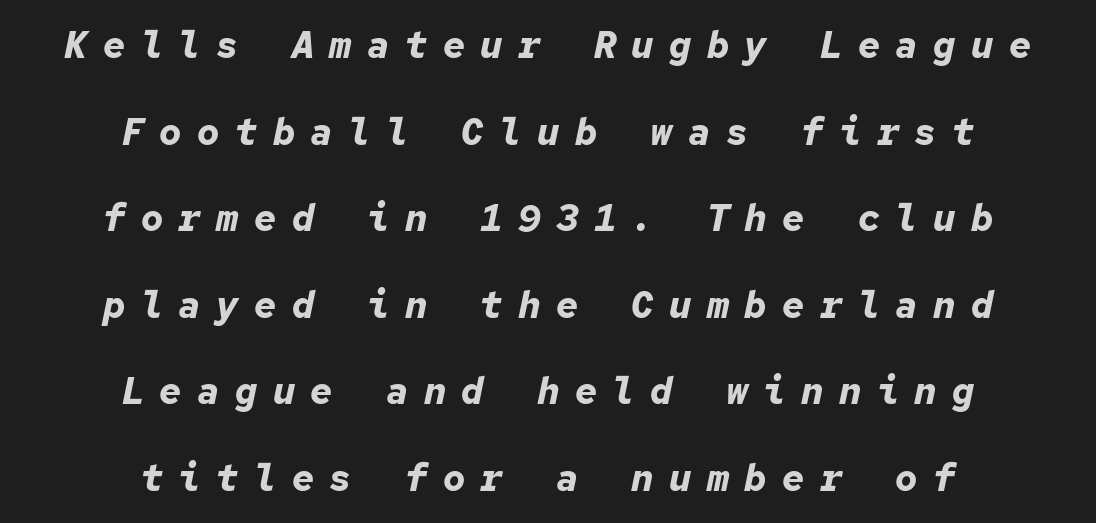
Weight: bold. Italic? Definitely — the glyphs are oblique. In terms of letterspacing, this is a distinctly airy, spread setting. Every character here occupies the same horizontal width, giving the sample a typewriter-like rhythm.
